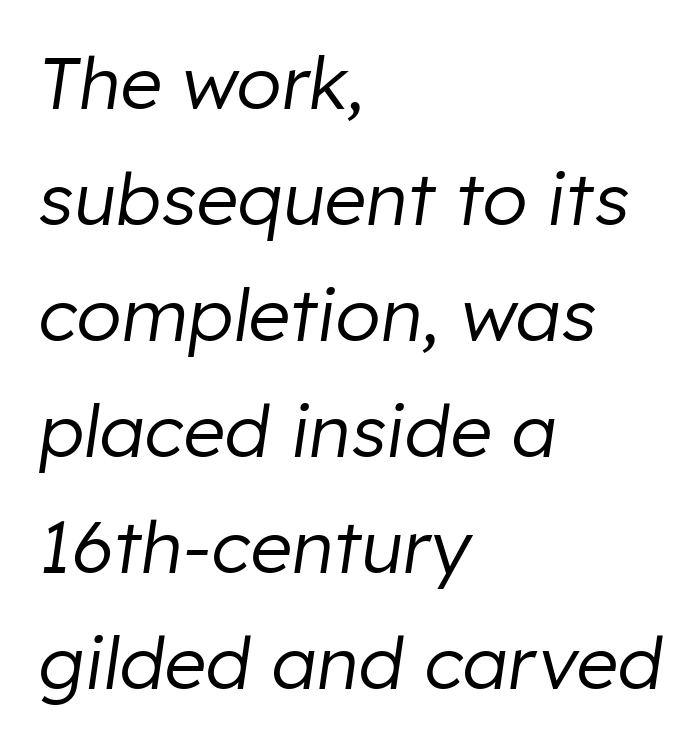
Anything drawn beneath the words? Only blank space. The tracking reads as untouched default to a designer's eye. Vertical spacing — default. Layout note: lines flush left. The weight would be labelled regular, book, light, or lighter still. Think of a printed novel: that variable character pitch is what you see here.
